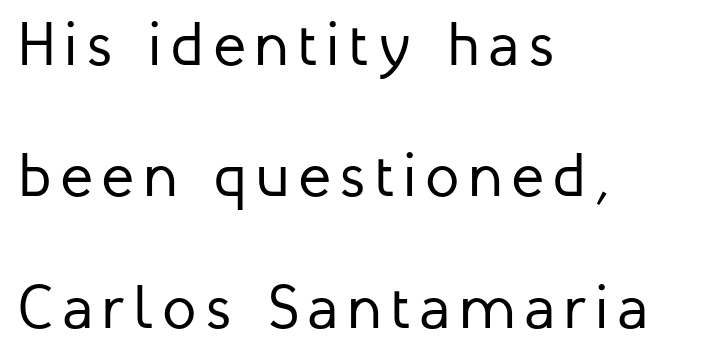
The image shows 62 px regular-weight sans-serif type, upright; set left-aligned, loose line spacing (2.12x), not underlined; low stroke contrast and a medium x-height.
